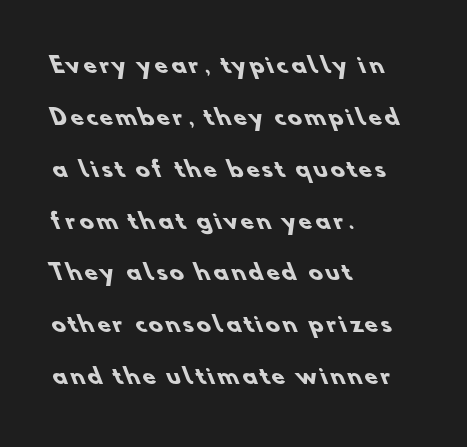
If you drew a ruler down the left edge, every line would touch it. Descenders hang freely into open space. The designer dialed line spacing up above the default. I'd describe the lettering as bold — thick and assertive.
